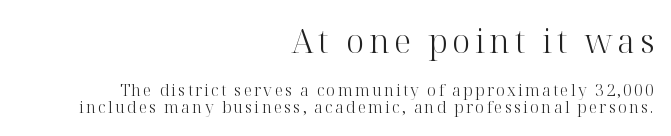
Q: Is the text bold? A: No.
Q: Is the text italic (slanted)? A: No, it is upright.
Q: Is the typeface a serif or a sans-serif typeface? A: Serif.
Q: Is the text underlined? A: No.
Q: How is the paragraph aligned? A: Right-aligned.
Q: Is the spacing between lines tight, normal or loose? A: Tight.
Q: Which block of text is set in a larger size, the first (top) or the second (bottom)? A: The first (top) one.
Q: Width (condensed, normal, or wide)? A: Normal.
Q: Stroke contrast? A: High.
Q: x-height? A: Medium.
Q: Monospaced? A: No.
